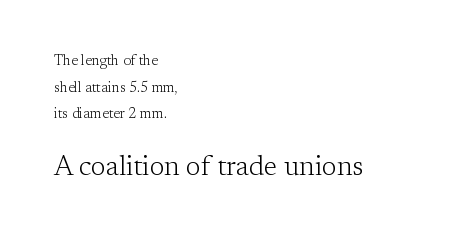
The image shows 27 px text type, upright; set left-aligned, loose line spacing (1.9x), normal letter spacing, not underlined; the second (bottom) block is 1.93x larger.
